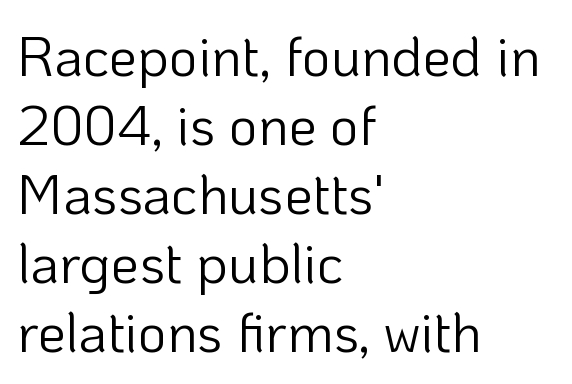
{"serif": "no", "italic": "no", "bold": "no", "weight": "light", "width": "normal", "stroke_contrast": "low", "x_height": "medium", "monospaced": "no", "underline": "no", "align": "left", "line_spacing_ratio": 1.23, "letter_spacing": "normal", "letter_spacing_em": 0.0, "glyph_px": 56}
